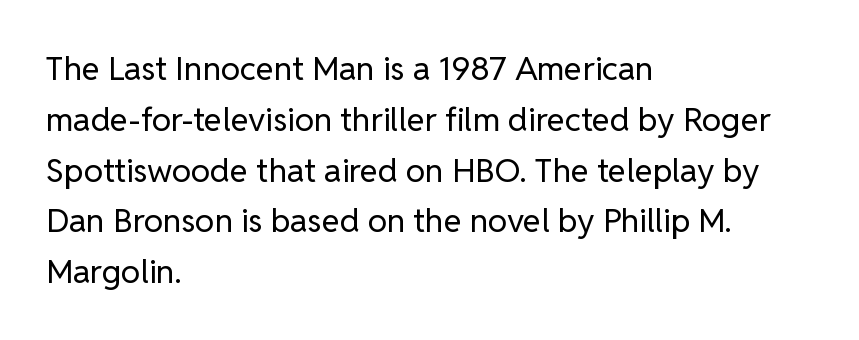
Decoration check: the copy has no underline. Inter-character spacing is left at the font's built-in metrics. A light-to-regular cut is what we see here. Letterform terminals end flat and unadorned throughout the passage. The rendering uses a moderate line-height, typical for paragraphs.
